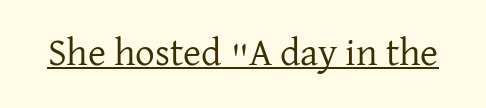
The image shows 39 px regular-weight serif type, upright; set normal letter spacing, underlined; low stroke contrast and a medium x-height.
